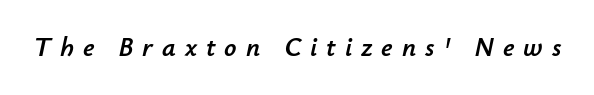
{"italic": "yes", "lean": "right", "slant_degrees": 12, "underline": "no", "letter_spacing": "wide", "letter_spacing_em": 0.33, "glyph_px": 27}
